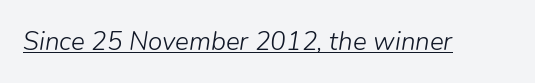
The image shows 26 px text type, italic (leaning right); set normal letter spacing, underlined.
